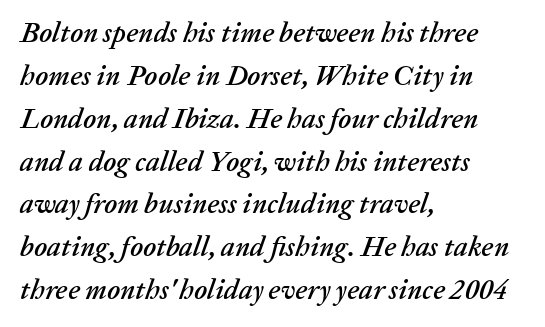
Each line starts at the same left margin while the right side varies. The rows are spaced the way most documents space them. The type is set solid horizontally, with unmodified tracking. Italic: yes, the glyphs are oblique. Note the varied advance widths — an 'i' is clearly narrower than an 'm'.
